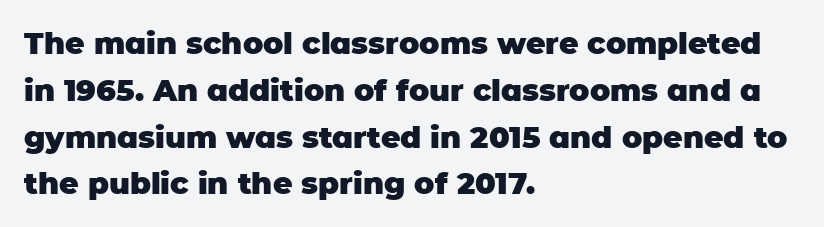
The image shows 30 px heavy sans-serif type, upright; set left-aligned, normal line spacing (1.56x), normal letter spacing, not underlined; low stroke contrast and a large x-height.
